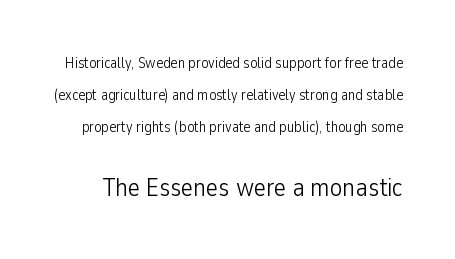
Q: Is the text bold? A: No.
Q: Is the text italic (slanted)? A: No, it is upright.
Q: Is the text underlined? A: No.
Q: Is the spacing between letters normal or unusually wide? A: Normal.
Q: Is the spacing between lines tight, normal or loose? A: Loose.
Q: Which block of text is set in a larger size, the first (top) or the second (bottom)? A: The second (bottom) one.
